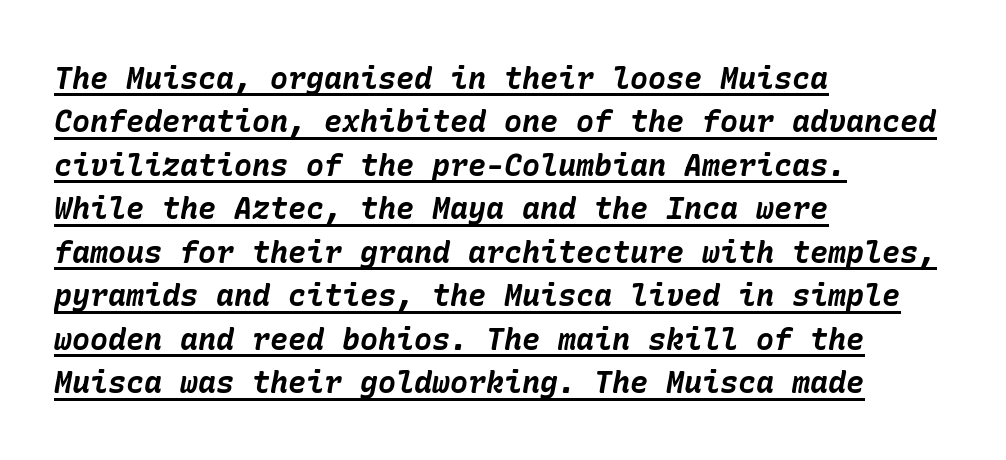
Short note: letters normally spaced. The sample's only ornament is a line tracing under the words. In terms of leading, this rendering sits right in the middle. The rendering applies a slant to the glyphs. Each line starts at the same left margin while the right side varies.
